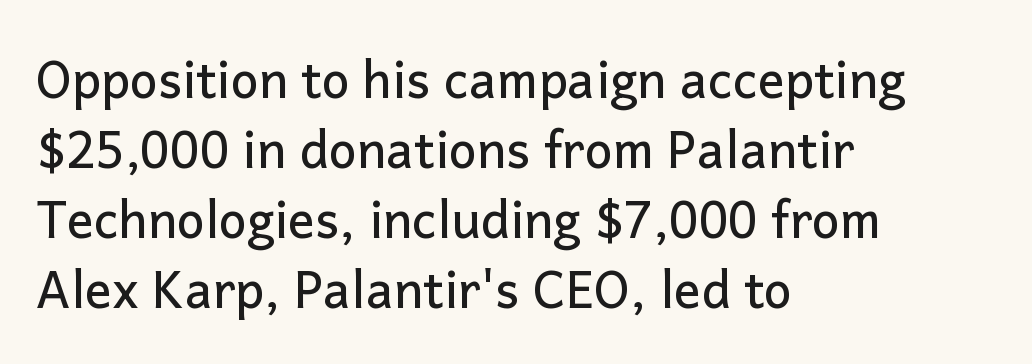
The text was rendered using a sans face with plain stroke endings. The tracking reads as untouched default to a designer's eye. Rows of type keep a routine distance in the vertical direction. A roman cut, with each character standing at attention. Here the designer chose a conventional face with non-uniform glyph widths.
